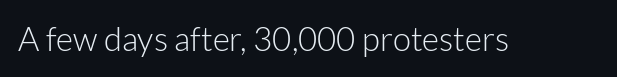
The glyphs in this specimen are sans serif. The cut favours lightness, reaching ordinary text weight at its darkest. Is this a fixed-width face? No — the glyphs have proportional, varying widths. Every stem runs plumb, perpendicular to the baseline. Rule under the text: the space is simply empty.
